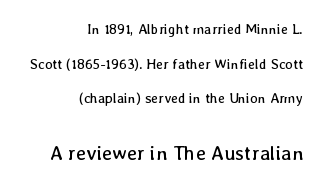
Notice the wide empty band between every row — that's loose leading. The font's upright variant was chosen for this text. Right-aligned paragraph, ragged on the left. Does extra space separate the letters? No, they use regular spacing. The composition opens small and finishes big. No chunkiness to these letters — they're not bold.
